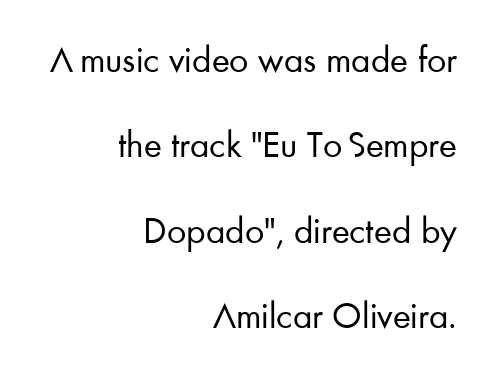
Q: Is the text bold? A: No.
Q: Is the text italic (slanted)? A: No, it is upright.
Q: Is the typeface a serif or a sans-serif typeface? A: Sans-serif.
Q: Is the text underlined? A: No.
Q: How is the paragraph aligned? A: Right-aligned.
Q: Is the spacing between letters normal or unusually wide? A: Normal.
Q: Is the spacing between lines tight, normal or loose? A: Loose.
Q: Width (condensed, normal, or wide)? A: Normal.
Q: Stroke contrast? A: Low.
Q: x-height? A: Small.
Q: Monospaced? A: No.
